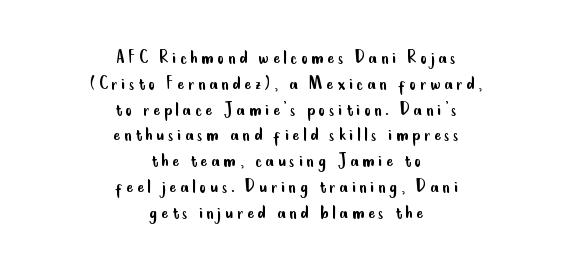
Q: Is the text bold? A: No.
Q: Is the text italic (slanted)? A: No, it is upright.
Q: Is the text underlined? A: No.
Q: How is the paragraph aligned? A: Centered.
Q: Is the spacing between lines tight, normal or loose? A: Normal.
